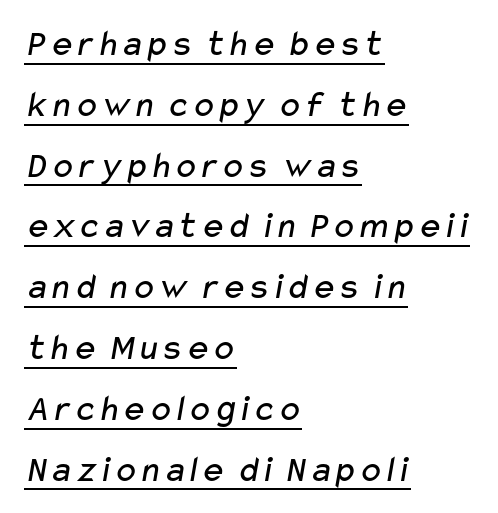
The image shows 38 px regular-weight, wide sans-serif type; set left-aligned, normal line spacing (1.6x), normal letter spacing, underlined; low stroke contrast and a medium x-height.
